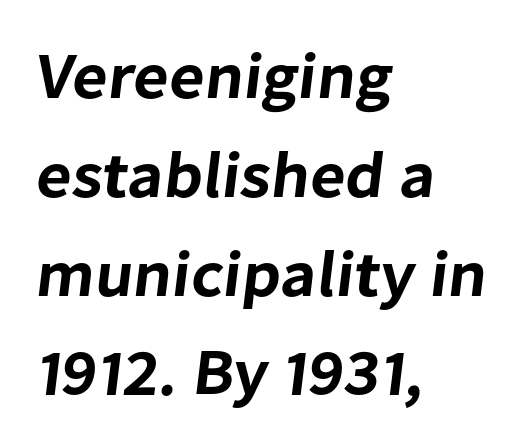
{"serif": "no", "width": "normal", "stroke_contrast": "low", "x_height": "medium", "monospaced": "no", "underline": "no", "align": "left", "line_spacing": "normal", "line_spacing_ratio": 1.52, "letter_spacing": "normal", "letter_spacing_em": 0.0, "glyph_px": 65}
